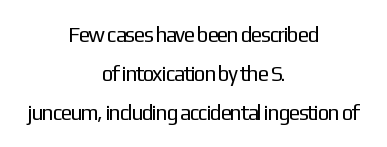
The image shows 21 px text type, upright; set centered, line spacing 1.85x, normal letter spacing, not underlined.
